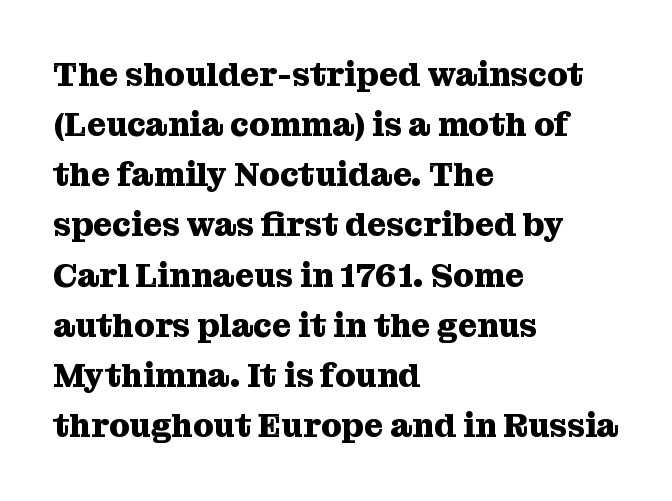
Look at the bottom of the vertical strokes: they flare into serifs here. Each word holds together tightly as a unit, with standard inter-letter gaps. This sample uses an upright cut, with every glyph sitting square on the baseline. Line spacing here is normal. These lines carry a lot of weight — the face is fully bold.
